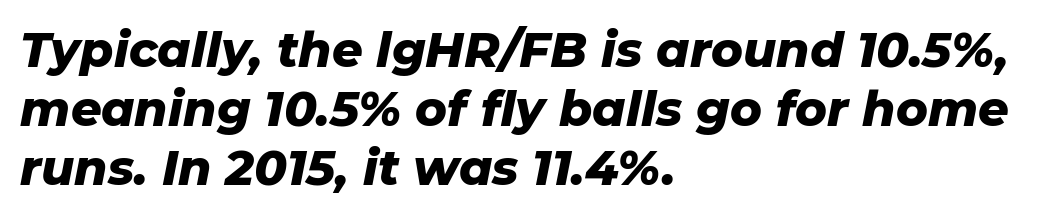
Each row of text sits above clean, open space. Spacing verdict: proportional, widths tailored to each character. A typesetter would mark this as italic. Tracking here is standard; glyphs follow each other at the usual distance. Compared with a centered layout, this one pins lines to the left instead.
